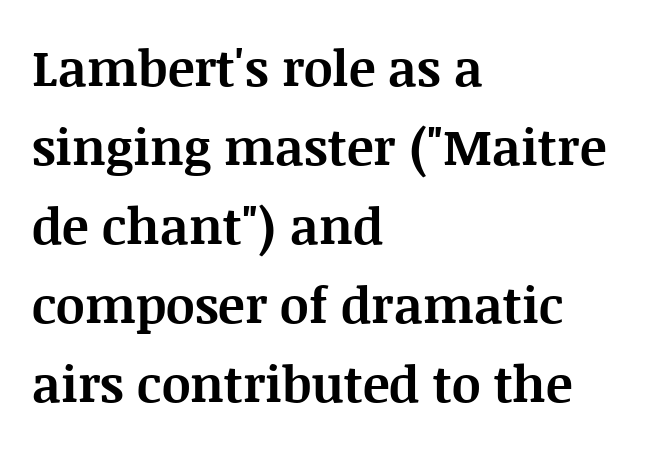
{"serif": "yes", "italic": "no", "bold": "yes", "weight": "bold", "width": "normal", "stroke_contrast": "medium", "x_height": "large", "monospaced": "no", "underline": "no", "align": "left", "line_spacing": "normal", "line_spacing_ratio": 1.58, "letter_spacing": "normal", "letter_spacing_em": 0.0, "glyph_px": 50}
